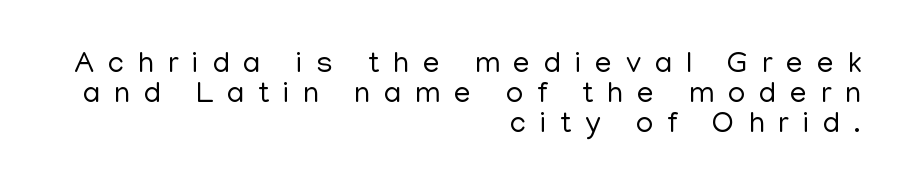
Q: Is the text bold? A: No.
Q: Is the text italic (slanted)? A: No, it is upright.
Q: Is the typeface a serif or a sans-serif typeface? A: Sans-serif.
Q: Is the text underlined? A: No.
Q: How is the paragraph aligned? A: Right-aligned.
Q: Is the spacing between letters normal or unusually wide? A: Unusually wide.
Q: Is the spacing between lines tight, normal or loose? A: Tight.
Q: Width (condensed, normal, or wide)? A: Normal.
Q: Stroke contrast? A: Low.
Q: x-height? A: Medium.
Q: Monospaced? A: No.
